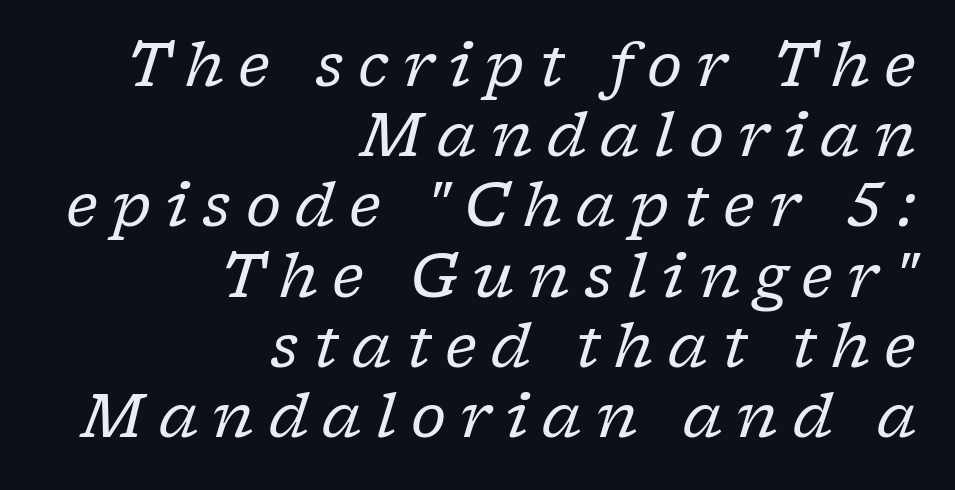
Each letter's strokes conclude with small projecting serifs. Vertical stems look standard width or narrower in stroke. These lines stack with their right ends in a neat column. Note the varied advance widths — an 'i' is clearly narrower than an 'm'. There is plenty of visible air inserted between adjacent glyphs.
